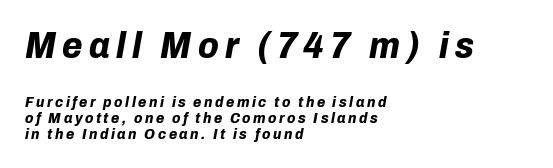
{"italic": "yes", "lean": "right", "slant_degrees": 10, "bold": "yes", "weight": "bold", "width": "normal", "stroke_contrast": "low", "x_height": "medium", "monospaced": "no", "underline": "no", "align": "left", "line_spacing": "tight", "line_spacing_ratio": 1.05, "larger_block": "first", "size_ratio": 2.47, "glyph_px": 37}
